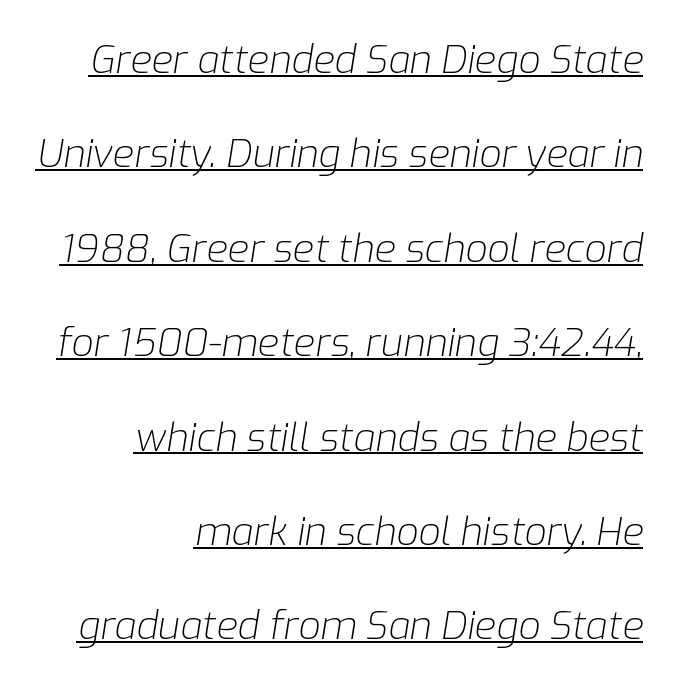
This sample has the flowing, uneven cadence of proportional lettering. Nothing heavy about these letters — not bold at all. Short note: letters normally spaced. The specimen reads as italic at a glance. Quick note: underline on. Airy leading.
